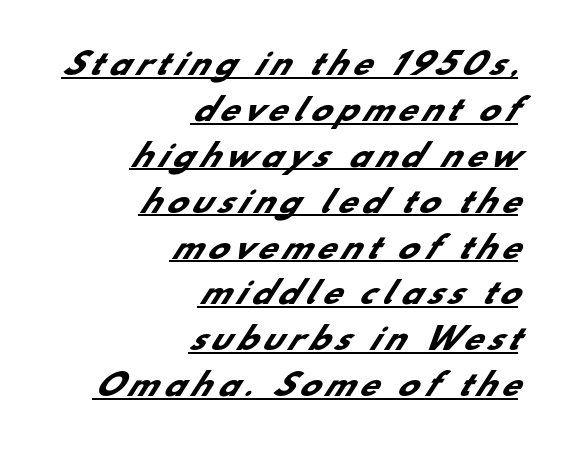
The image shows 30 px heavy sans-serif type; set right-aligned, normal line spacing (1.53x), underlined; low stroke contrast and a small x-height.
